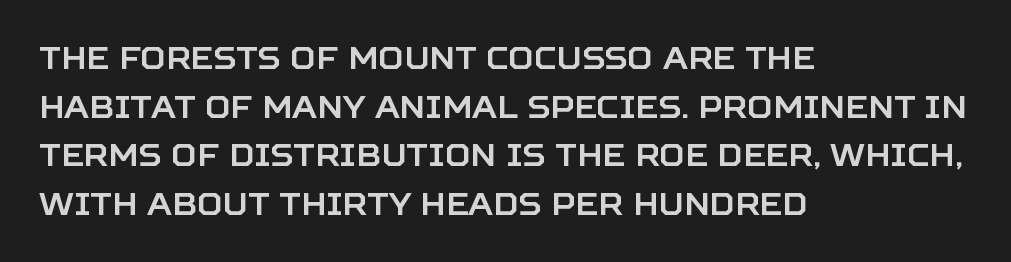
The image shows 31 px sans-serif type, upright; set left-aligned, normal line spacing (1.57x), normal letter spacing, not underlined; low stroke contrast and a large x-height.
